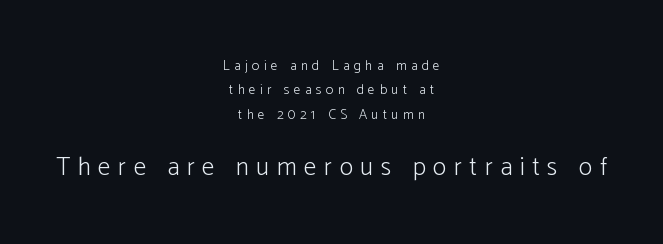
Is the stroke heavy? The answer is a plain regular-or-lighter. The horizontal fit of the characters is loose and conspicuously gappy. The letters in the lower block stand taller than those in the block above. Just letters on the line, the space beneath them empty.
